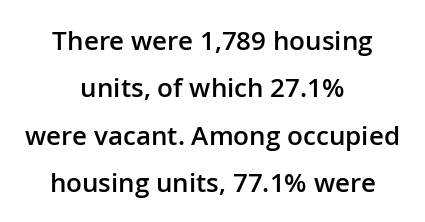
The passage shown has conventional tracking throughout. The type sits square on the baseline with zero lean. Alignment: centered. Typesetter's note: demi weight, one step under bold. Words float on clear page, feet unadorned.
